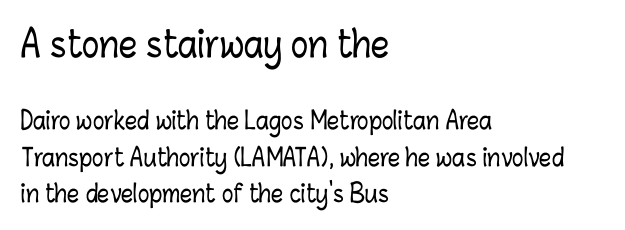
Is there much room between lines? A standard amount, neither cramped nor airy. Descenders are the only things crossing below the line. The font's upright variant was chosen for this text. The letters advance in unequal steps, a hallmark of proportional type. The initial chunk of copy outweighs the following chunk in type size. Left-aligned paragraph, ragged on the right.
